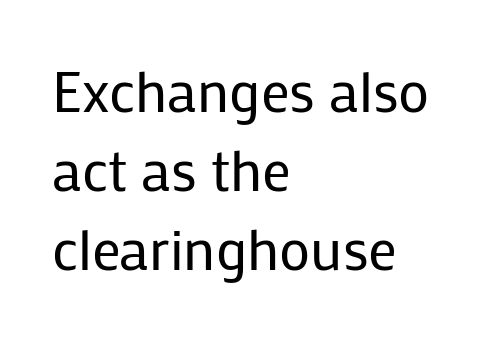
Q: Is the text bold? A: No.
Q: Is the text italic (slanted)? A: No, it is upright.
Q: Is the typeface a serif or a sans-serif typeface? A: Sans-serif.
Q: Is the text underlined? A: No.
Q: How is the paragraph aligned? A: Left-aligned.
Q: Is the spacing between letters normal or unusually wide? A: Normal.
Q: Is the spacing between lines tight, normal or loose? A: Normal.
Q: Width (condensed, normal, or wide)? A: Normal.
Q: Stroke contrast? A: Low.
Q: x-height? A: Medium.
Q: Monospaced? A: No.
